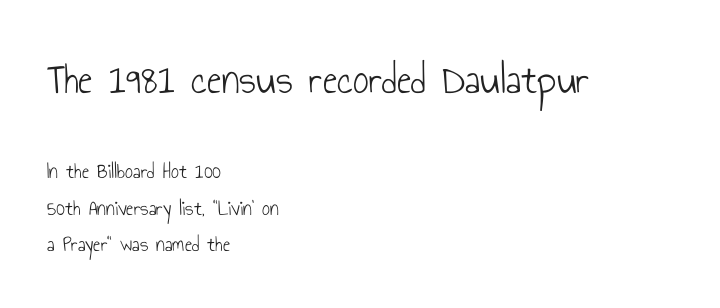
The image shows 44 px light, condensed sans-serif type, upright; set left-aligned, normal line spacing (1.66x), normal letter spacing, not underlined; the first (top) block is 2.0x larger; low stroke contrast and a small x-height.
